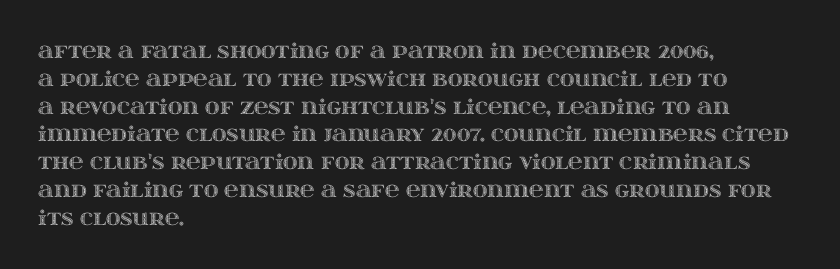
Ordinary non-slanted type is in use. If you drew a ruler down the left edge, every line would touch it. Underlining? Definitely not there. Rows of type keep a routine distance in the vertical direction. Observe the ordinary spacing: letters are neighbours, not strangers.
